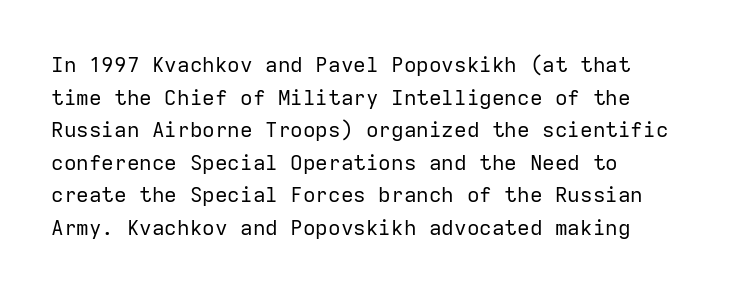
The image shows 21 px text type, upright; set left-aligned, normal line spacing (1.55x), normal letter spacing, not underlined.
